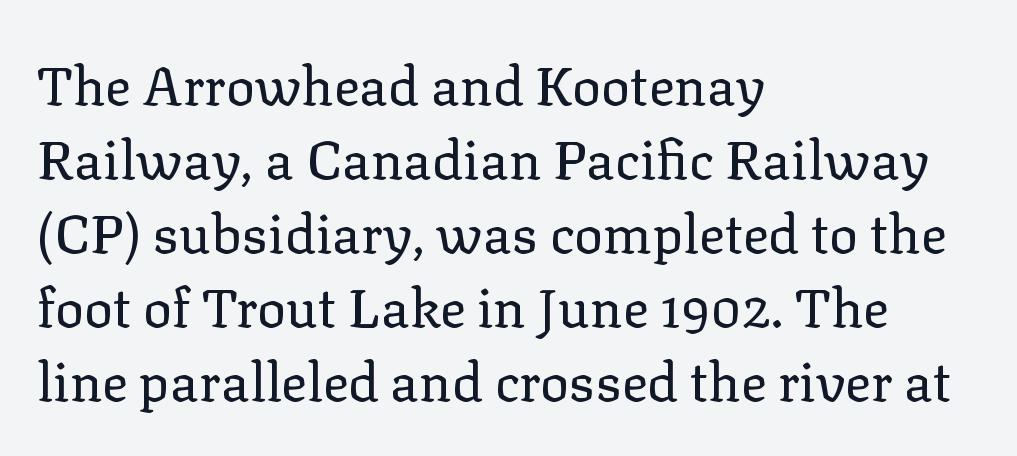
Notice how the stems are strictly vertical — no italics here. Horizontal alignment here is leftward, the default for most running prose. Type without underlining. Does the leading feel generous? No, just average.
